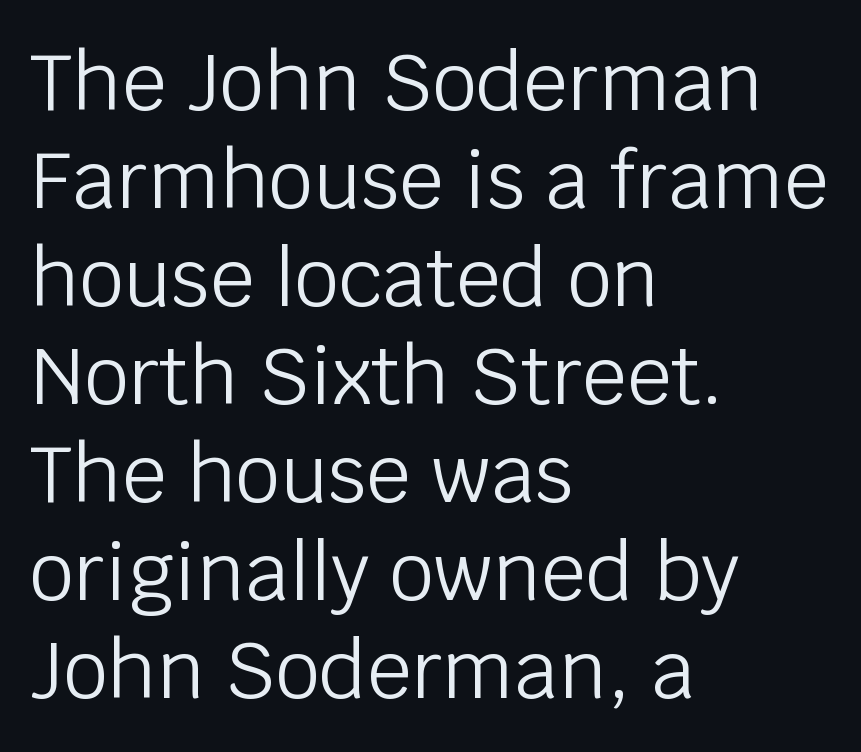
Q: Is the text bold? A: No.
Q: Is the text italic (slanted)? A: No, it is upright.
Q: Is the typeface a serif or a sans-serif typeface? A: Sans-serif.
Q: Is the text underlined? A: No.
Q: How is the paragraph aligned? A: Left-aligned.
Q: Is the spacing between letters normal or unusually wide? A: Normal.
Q: Width (condensed, normal, or wide)? A: Normal.
Q: Stroke contrast? A: Low.
Q: x-height? A: Large.
Q: Monospaced? A: No.
